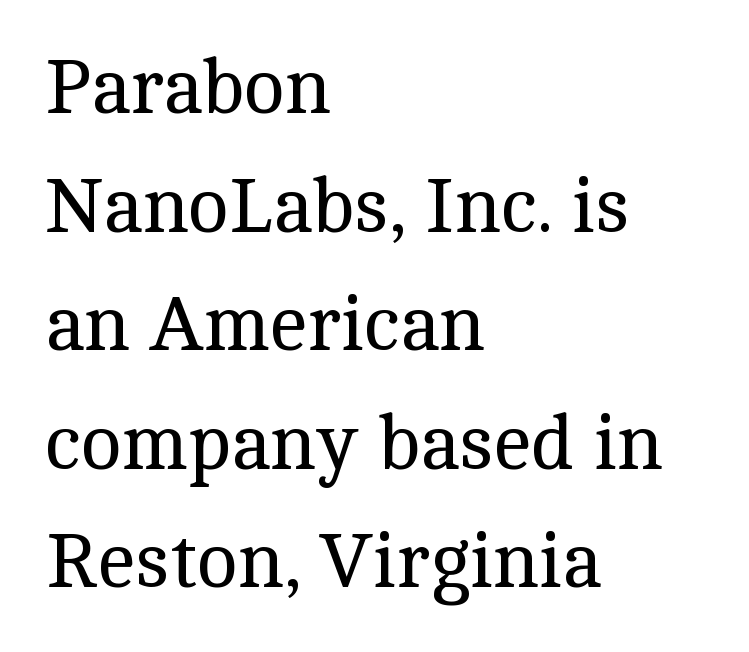
The image shows 77 px regular-weight serif type, upright; set left-aligned, normal line spacing (1.54x), normal letter spacing, not underlined; a medium x-height.
